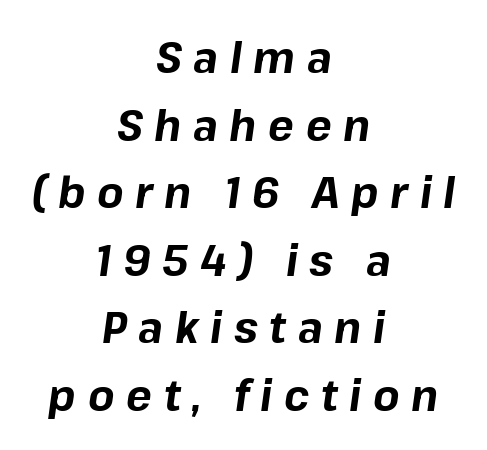
Q: Is the text bold? A: Yes.
Q: Is the text italic (slanted)? A: Yes, it leans right by about 8 degrees.
Q: Is the text underlined? A: No.
Q: How is the paragraph aligned? A: Centered.
Q: Is the spacing between letters normal or unusually wide? A: Unusually wide.
Q: Is the spacing between lines tight, normal or loose? A: Normal.
Q: Width (condensed, normal, or wide)? A: Normal.
Q: Stroke contrast? A: Low.
Q: x-height? A: Medium.
Q: Monospaced? A: No.
